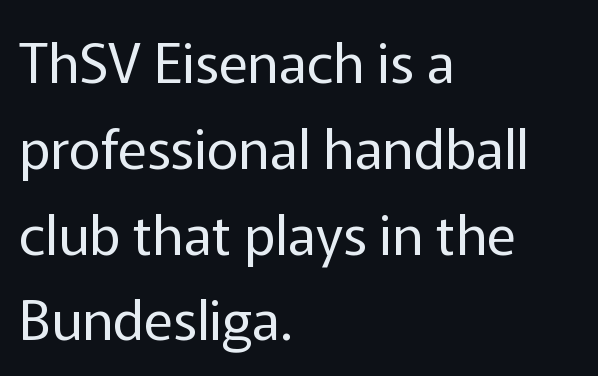
{"serif": "no", "italic": "no", "bold": "no", "weight": "regular", "width": "normal", "stroke_contrast": "low", "x_height": "medium", "monospaced": "no", "underline": "no", "align": "left", "line_spacing": "normal", "line_spacing_ratio": 1.56, "letter_spacing": "normal", "letter_spacing_em": 0.0, "glyph_px": 55}
